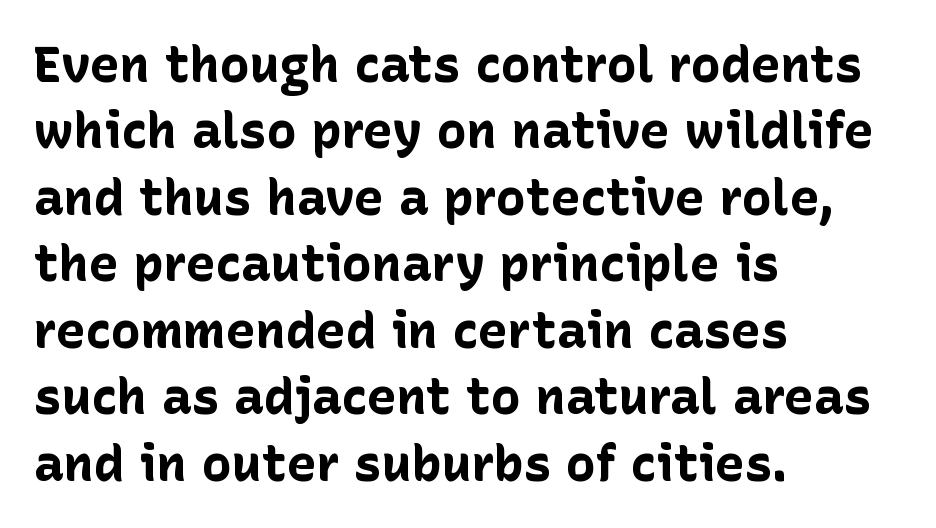
The image shows 50 px bold sans-serif type, upright; set left-aligned, normal line spacing (1.33x), normal letter spacing, not underlined; low stroke contrast and a medium x-height.
